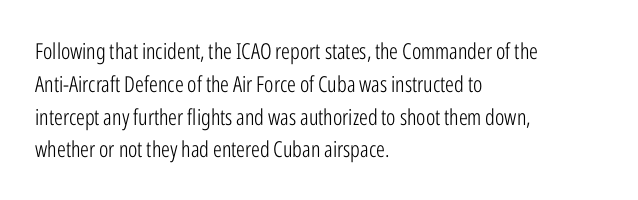
{"italic": "no", "bold": "no", "underline": "no", "align": "left", "line_spacing": "normal", "line_spacing_ratio": 1.49, "letter_spacing": "normal", "letter_spacing_em": 0.0, "glyph_px": 22}
